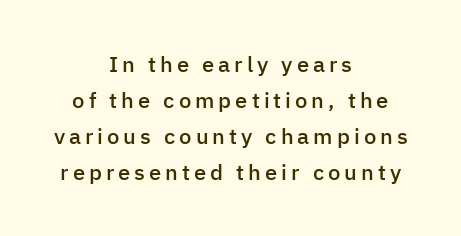
{"italic": "no", "bold": "semi", "underline": "no", "align": "center", "line_spacing": "normal", "line_spacing_ratio": 1.63, "glyph_px": 22}
